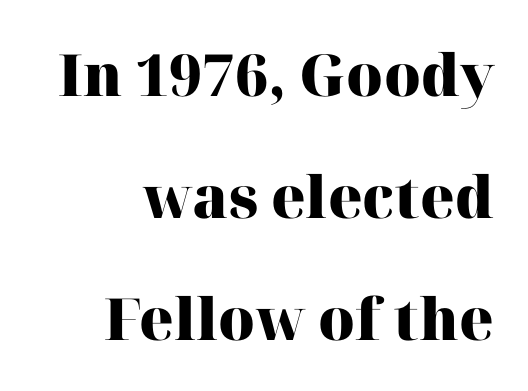
The image shows 58 px heavy serif type, upright; set right-aligned, loose line spacing (2.1x), normal letter spacing, not underlined; high stroke contrast and a medium x-height.
